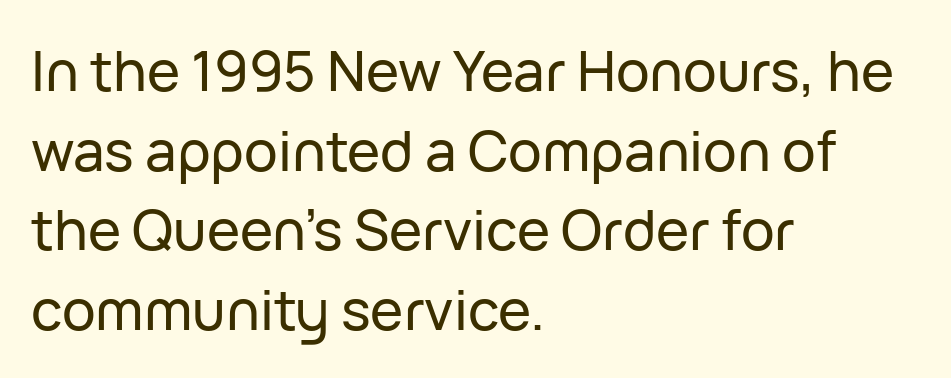
Q: Is the text italic (slanted)? A: No, it is upright.
Q: Is the typeface a serif or a sans-serif typeface? A: Sans-serif.
Q: Is the text underlined? A: No.
Q: How is the paragraph aligned? A: Left-aligned.
Q: Is the spacing between letters normal or unusually wide? A: Normal.
Q: Is the spacing between lines tight, normal or loose? A: Normal.
Q: Width (condensed, normal, or wide)? A: Normal.
Q: Stroke contrast? A: Low.
Q: x-height? A: Medium.
Q: Monospaced? A: No.
